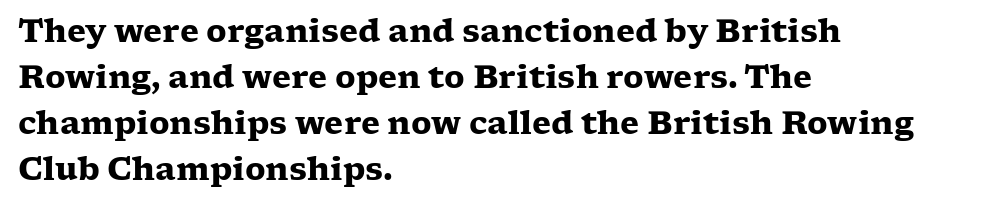
The image shows 31 px heavy, wide serif type, upright; set left-aligned, normal line spacing (1.48x), normal letter spacing, not underlined; low stroke contrast and a medium x-height.
